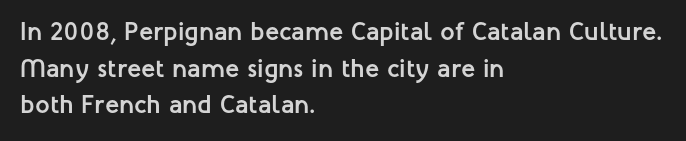
Caption: multi-line text, flush left, ragged right. Look at the tracking — it's just the regular setting, nothing added. Upright lettering throughout. The passage shown is emphatically bold. The passage shown is not underscored anywhere.
